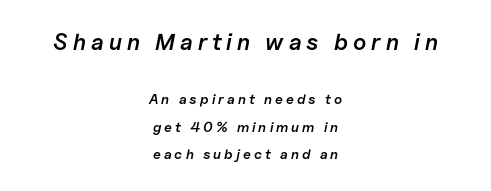
The image shows 23 px text type, italic (leaning right); set centered, loose line spacing (1.96x), unusually wide letter spacing (+0.22 em), not underlined; the first (top) block is 1.64x larger.
